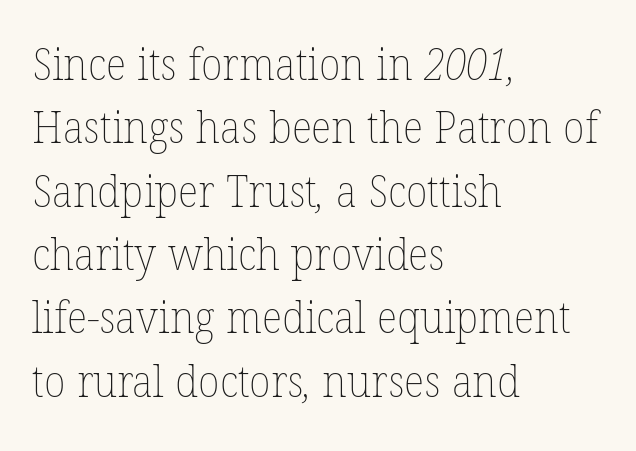
The image shows 44 px thin type; set left-aligned, normal line spacing (1.44x), normal letter spacing, not underlined; low stroke contrast and a medium x-height.
